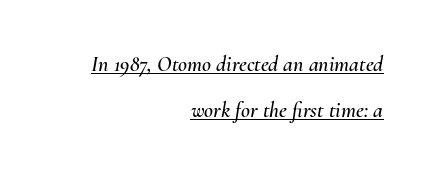
The image shows 22 px text type, italic (leaning right); set right-aligned, loose line spacing (2.08x), normal letter spacing, underlined.
